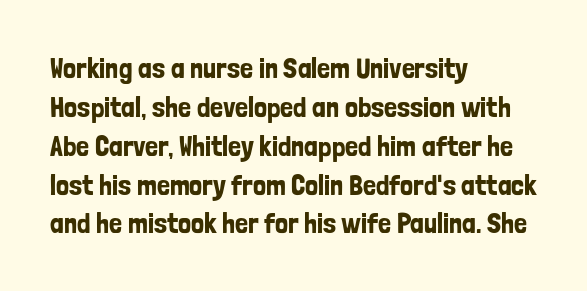
The image shows 29 px condensed sans-serif type, upright; set left-aligned, normal line spacing (1.34x), normal letter spacing, not underlined; low stroke contrast and a medium x-height.
